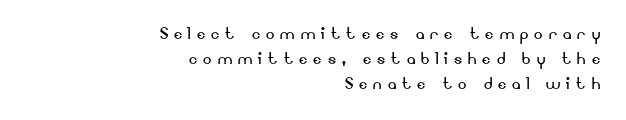
Here the glyphs are tracked loosely, breaking word shapes into spaced letters. Right-aligned paragraph, ragged on the left. Nope, not italic — everything's standing straight. Each row of text sits above clean, open space.
